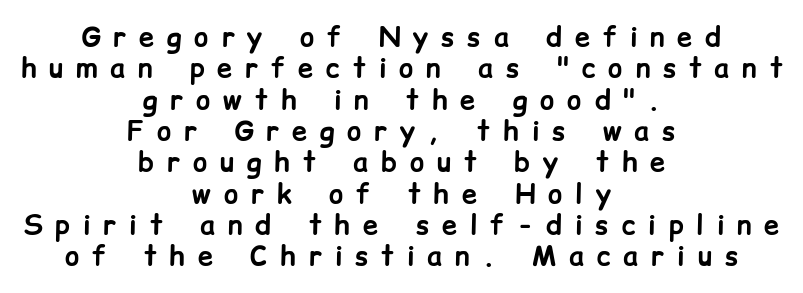
The image shows 27 px bold type, upright; set centered, line spacing 1.16x, unusually wide letter spacing (+0.48 em), not underlined.
